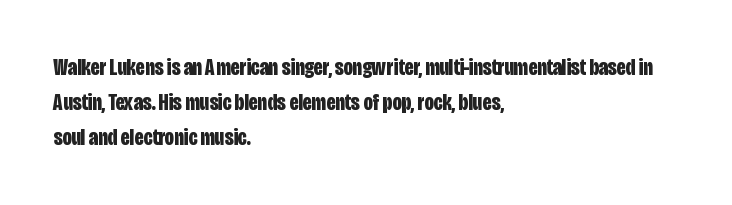
A normal amount of white space separates one row of letters from the next. The lines in this sample share a left origin and differ only in where they stop. Characters follow at the spacing the type designer built in. In terms of weight, the rendering is a true, heavy bold.
